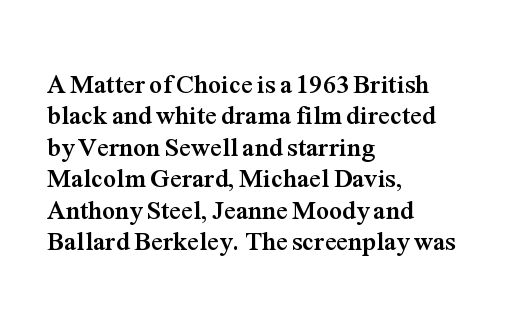
The image shows 26 px bold type, upright; set left-aligned, line spacing 1.21x, normal letter spacing, not underlined.
